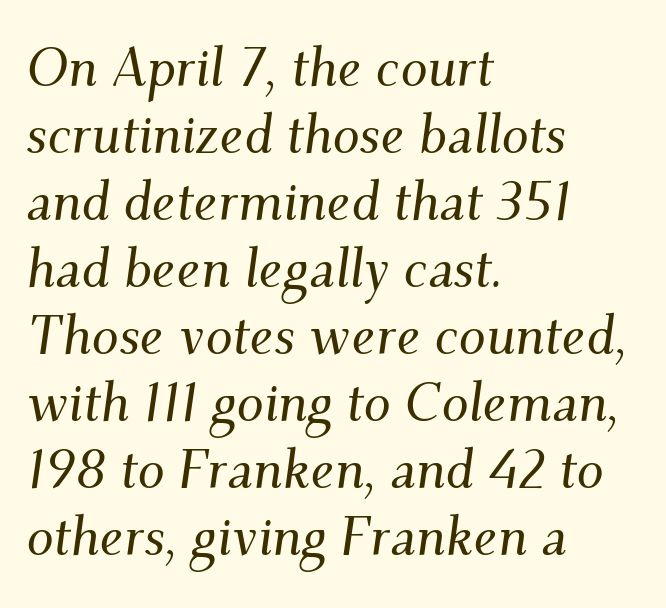
The image shows 54 px serif type, italic (leaning right); set left-aligned, line spacing 1.24x, normal letter spacing, not underlined; medium stroke contrast and a small x-height.
